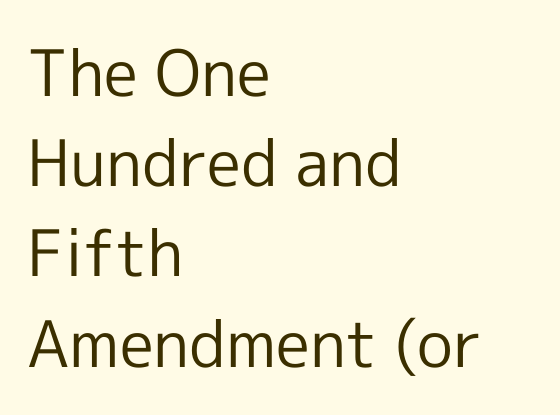
{"serif": "no", "italic": "no", "bold": "no", "weight": "regular", "width": "normal", "x_height": "medium", "monospaced": "no", "underline": "no", "align": "left", "line_spacing": "normal", "line_spacing_ratio": 1.41, "letter_spacing": "normal", "letter_spacing_em": 0.0, "glyph_px": 64}
